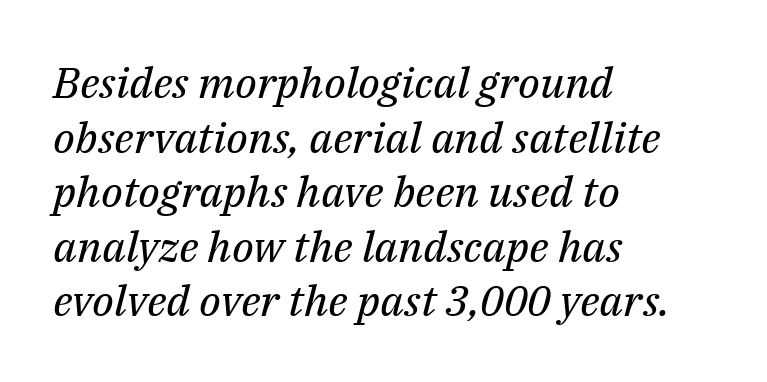
Q: Is the text bold? A: No.
Q: Is the text italic (slanted)? A: Yes, it leans right by about 14 degrees.
Q: Is the typeface a serif or a sans-serif typeface? A: Serif.
Q: Is the text underlined? A: No.
Q: How is the paragraph aligned? A: Left-aligned.
Q: Is the spacing between letters normal or unusually wide? A: Normal.
Q: Is the spacing between lines tight, normal or loose? A: Normal.
Q: Width (condensed, normal, or wide)? A: Normal.
Q: Stroke contrast? A: Medium.
Q: x-height? A: Medium.
Q: Monospaced? A: No.
